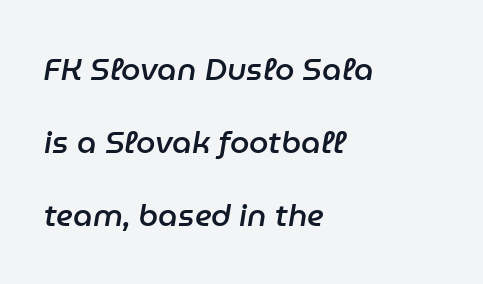
The image shows 31 px semibold type, italic (leaning right); set left-aligned, loose line spacing (2.35x), normal letter spacing, not underlined; low stroke contrast and a medium x-height.
